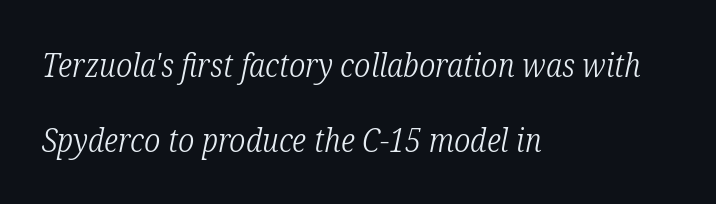
{"serif": "yes", "italic": "yes", "lean": "right", "slant_degrees": 12, "bold": "no", "weight": "light", "width": "condensed", "stroke_contrast": "low", "x_height": "medium", "monospaced": "no", "underline": "no", "align": "left", "line_spacing": "loose", "line_spacing_ratio": 2.33, "letter_spacing": "normal", "letter_spacing_em": 0.0, "glyph_px": 32}
